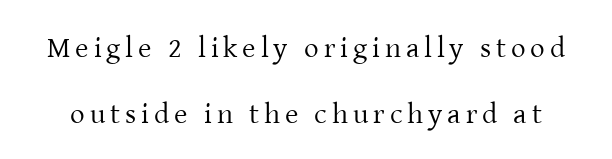
Q: Is the text bold? A: No.
Q: Is the text italic (slanted)? A: No, it is upright.
Q: Is the typeface a serif or a sans-serif typeface? A: Serif.
Q: Is the text underlined? A: No.
Q: Is the spacing between lines tight, normal or loose? A: Loose.
Q: Width (condensed, normal, or wide)? A: Normal.
Q: Stroke contrast? A: Low.
Q: x-height? A: Medium.
Q: Monospaced? A: No.
